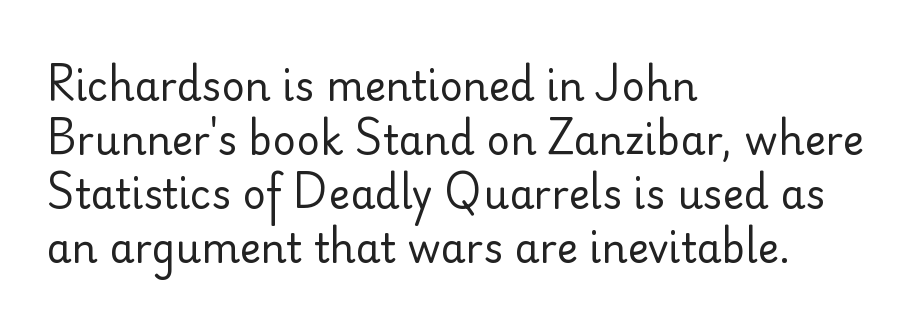
{"serif": "no", "italic": "no", "bold": "no", "weight": "regular", "width": "normal", "stroke_contrast": "low", "x_height": "small", "monospaced": "no", "underline": "no", "align": "left", "line_spacing": "normal", "line_spacing_ratio": 1.35, "letter_spacing": "normal", "letter_spacing_em": 0.0, "glyph_px": 40}
